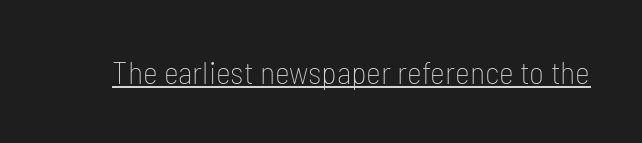
The image shows 32 px thin, condensed sans-serif type, upright; set normal letter spacing, underlined; low stroke contrast and a medium x-height.
